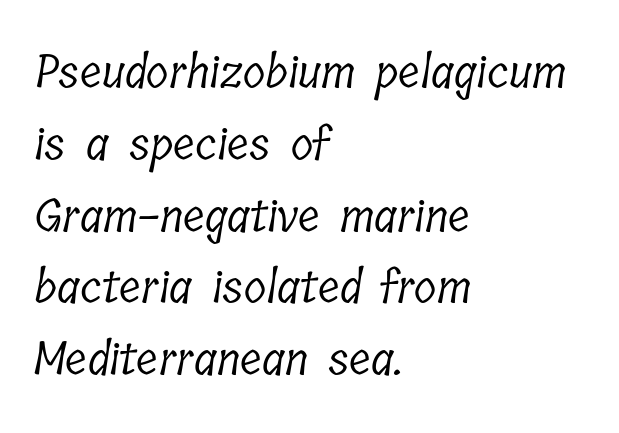
Q: Is the text bold? A: No.
Q: Is the typeface a serif or a sans-serif typeface? A: Serif.
Q: Is the text underlined? A: No.
Q: How is the paragraph aligned? A: Left-aligned.
Q: Is the spacing between letters normal or unusually wide? A: Normal.
Q: Is the spacing between lines tight, normal or loose? A: Normal.
Q: Width (condensed, normal, or wide)? A: Condensed.
Q: Stroke contrast? A: Low.
Q: x-height? A: Medium.
Q: Monospaced? A: No.
